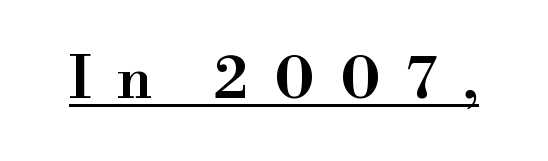
Q: Is the text bold? A: Semi-bold.
Q: Is the text italic (slanted)? A: No, it is upright.
Q: Is the typeface a serif or a sans-serif typeface? A: Serif.
Q: Is the text underlined? A: Yes.
Q: Is the spacing between letters normal or unusually wide? A: Unusually wide.
Q: Width (condensed, normal, or wide)? A: Normal.
Q: Stroke contrast? A: High.
Q: x-height? A: Small.
Q: Monospaced? A: No.
